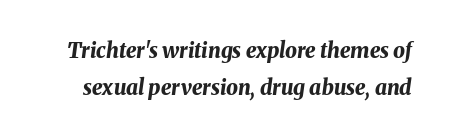
The space beneath each line is pristine and unruled. Between one letter and the next there's only the usual sliver of space. Weight: bold. The whole block is typeset with a tilt.
